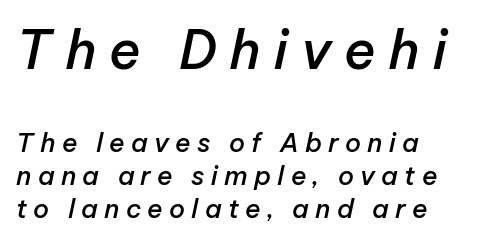
Q: Is the text bold? A: Semi-bold.
Q: Is the text italic (slanted)? A: Yes, it leans right by about 12 degrees.
Q: Is the text underlined? A: No.
Q: Is the spacing between letters normal or unusually wide? A: Unusually wide.
Q: Is the spacing between lines tight, normal or loose? A: Normal.
Q: Which block of text is set in a larger size, the first (top) or the second (bottom)? A: The first (top) one.
Q: Width (condensed, normal, or wide)? A: Normal.
Q: Stroke contrast? A: Low.
Q: x-height? A: Medium.
Q: Monospaced? A: No.
